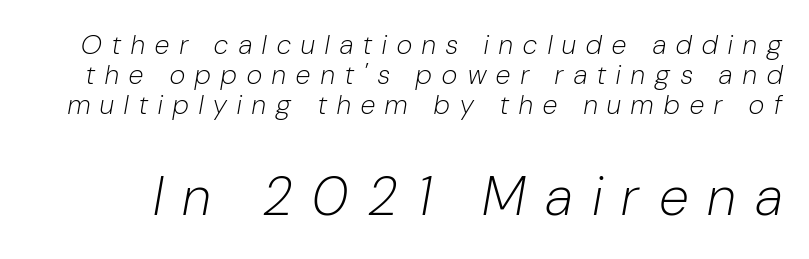
Someone cranked the tracking dial way up on this one. Quick note: italic. Note: smaller setting up top, larger setting below. The string is rendered with underlining switched off. Horizontal bands of white between lines are thin slivers. Varying glyph widths throughout — classic text-font behaviour.
